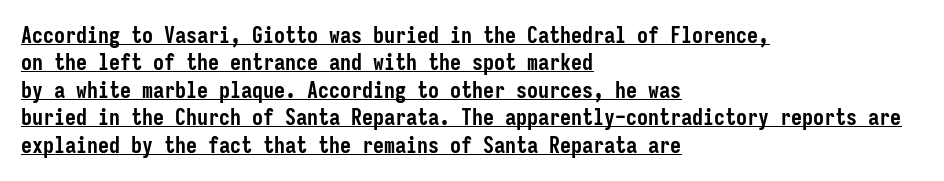
The passage shown is underscored from start to finish. The designer left line spacing at the default. The font is running at its bold setting. A typesetter would mark this as roman, not italic. The passage is arranged the way most books set body copy — flush left.
